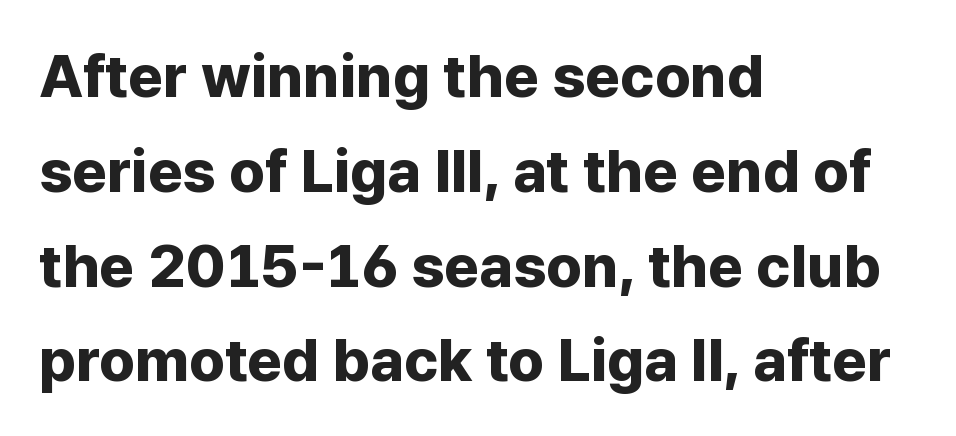
The image shows 60 px bold sans-serif type, upright; set left-aligned, normal line spacing (1.58x), normal letter spacing, not underlined; low stroke contrast and a medium x-height.
